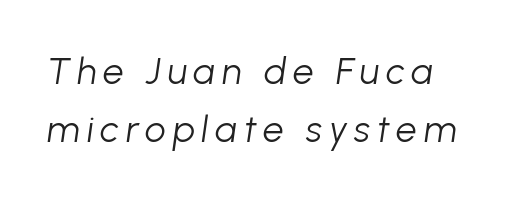
Clear beneath every line of the passage. Rendered with sloped, italic letterforms. Weight: not bold — regular or lighter. The block of text has a typical density, with ordinary space between rows.
